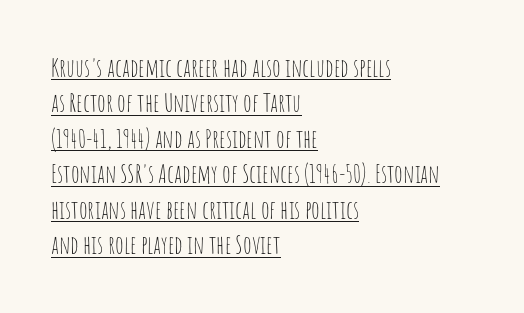
{"italic": "no", "bold": "no", "underline": "yes", "align": "left", "line_spacing": "normal", "line_spacing_ratio": 1.42, "letter_spacing": "normal", "letter_spacing_em": 0.0, "glyph_px": 25}
